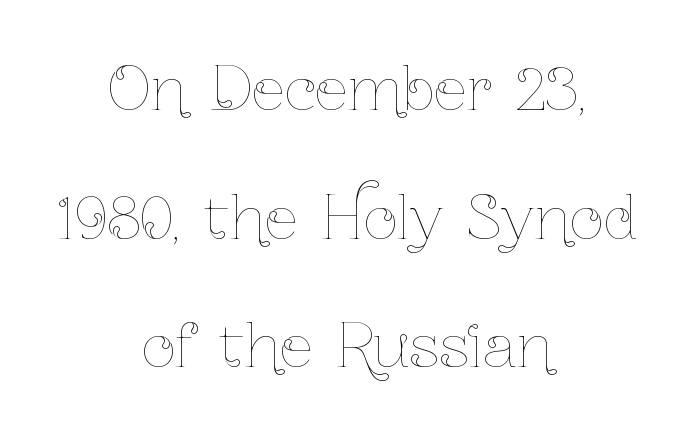
{"italic": "no", "bold": "no", "weight": "thin", "width": "condensed", "stroke_contrast": "low", "x_height": "medium", "monospaced": "no", "underline": "no", "align": "center", "line_spacing": "loose", "line_spacing_ratio": 2.18, "letter_spacing": "normal", "letter_spacing_em": 0.0, "glyph_px": 59}
